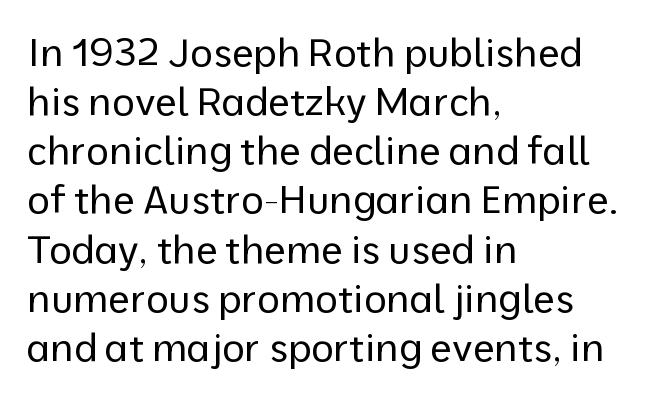
Each letter keeps its own natural width here, so spacing adapts to shape. The gaps between neighbouring characters are ordinary and unremarkable. The letters stand straight up with perfectly vertical stems. The rendering uses a moderate line-height, typical for paragraphs.
